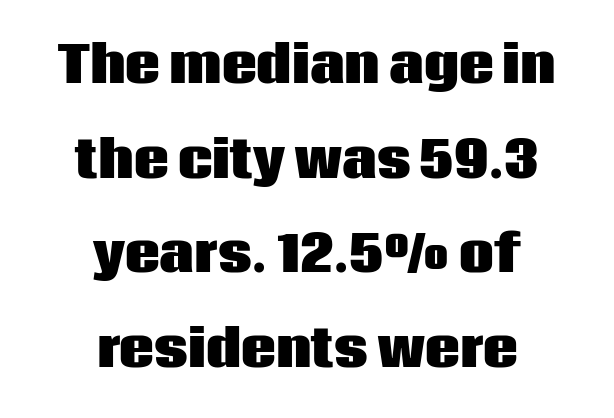
Q: Is the text bold? A: Yes.
Q: Is the text italic (slanted)? A: No, it is upright.
Q: Is the typeface a serif or a sans-serif typeface? A: Sans-serif.
Q: Is the text underlined? A: No.
Q: How is the paragraph aligned? A: Centered.
Q: Is the spacing between letters normal or unusually wide? A: Normal.
Q: Is the spacing between lines tight, normal or loose? A: Loose.
Q: Width (condensed, normal, or wide)? A: Normal.
Q: Stroke contrast? A: Low.
Q: x-height? A: Large.
Q: Monospaced? A: No.
